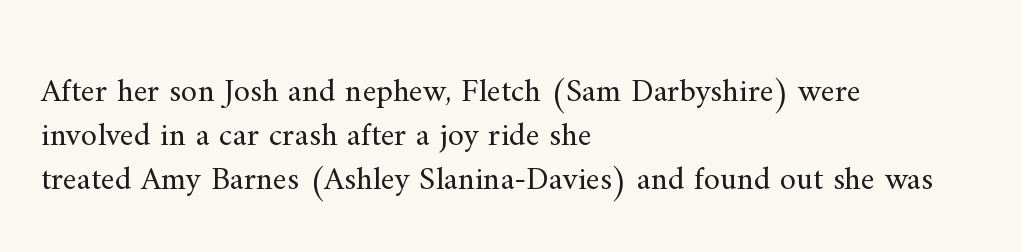
Q: Is the text bold? A: No.
Q: Is the text italic (slanted)? A: No, it is upright.
Q: Is the typeface a serif or a sans-serif typeface? A: Serif.
Q: Is the text underlined? A: No.
Q: How is the paragraph aligned? A: Left-aligned.
Q: Is the spacing between letters normal or unusually wide? A: Normal.
Q: Is the spacing between lines tight, normal or loose? A: Normal.
Q: Width (condensed, normal, or wide)? A: Normal.
Q: Stroke contrast? A: Medium.
Q: x-height? A: Small.
Q: Monospaced? A: No.
